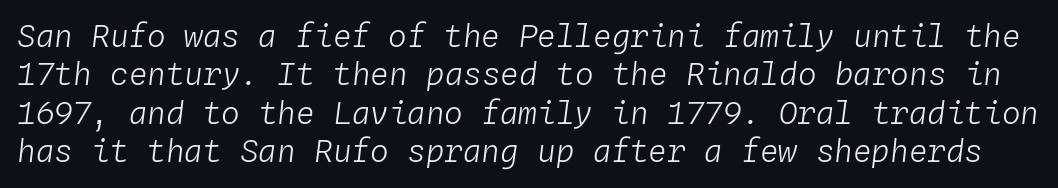
Q: Is the text bold? A: No.
Q: Is the text italic (slanted)? A: Yes, it leans right by about 4 degrees.
Q: Is the text underlined? A: No.
Q: Is the spacing between letters normal or unusually wide? A: Normal.
Q: Width (condensed, normal, or wide)? A: Normal.
Q: Stroke contrast? A: Low.
Q: x-height? A: Medium.
Q: Monospaced? A: Yes.
